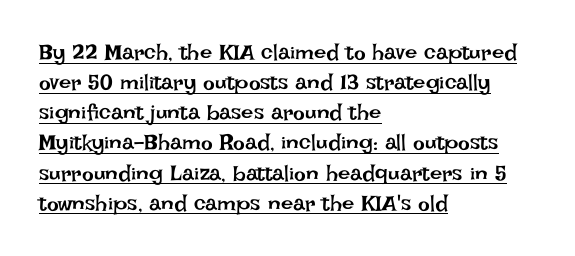
Stroke thickness stays within the range of a standard reading face or lighter. Words appear dense and cohesive because spacing is normal. Every word sits above its own underline. Normally led — the rows are evenly, conventionally spaced. The rendering anchors every line to the left-hand side.
